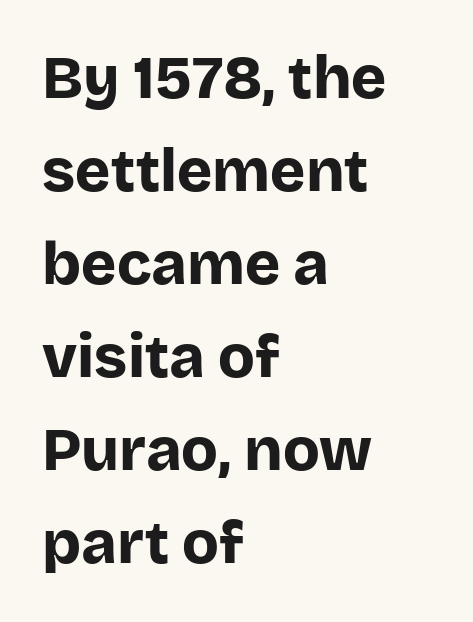
Ascenders rise straight up at ninety degrees. The face used here is proportionally spaced, like ordinary book or web type. What kind of face is this? One without serifs — a sans. Compared with typical body copy, the letter spacing here is the same. This rendering uses left alignment, leaving the right contour irregular. Thick stems and heavy bowls — unmistakably bold.
